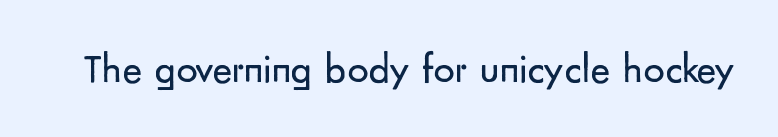
Q: Is the text bold? A: No.
Q: Is the text italic (slanted)? A: No, it is upright.
Q: Is the typeface a serif or a sans-serif typeface? A: Sans-serif.
Q: Is the text underlined? A: No.
Q: Is the spacing between letters normal or unusually wide? A: Normal.
Q: Width (condensed, normal, or wide)? A: Normal.
Q: Stroke contrast? A: Low.
Q: x-height? A: Small.
Q: Monospaced? A: No.
